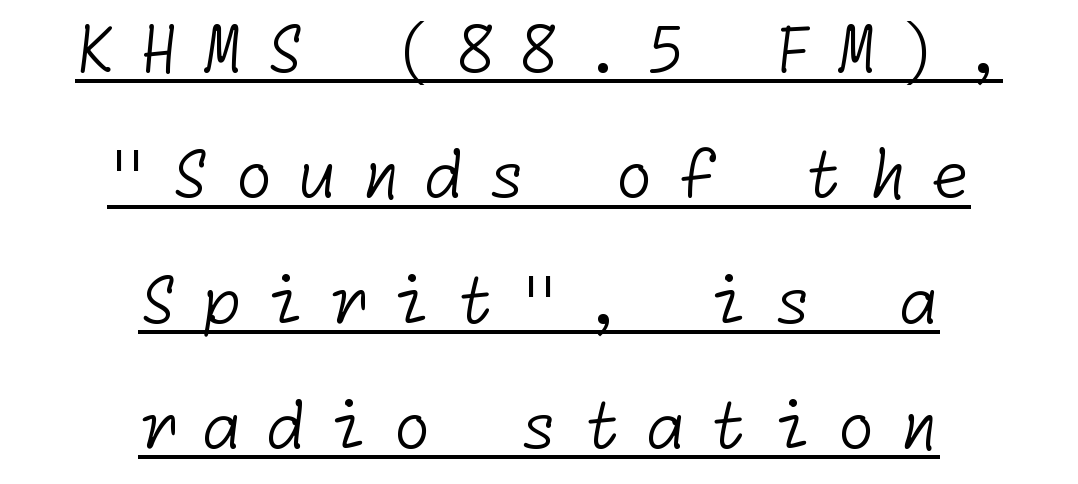
Look at the tracking — it's clearly loosened, letters drifting apart. The rendering uses a large line-height, opening up the rows. Layout note: lines centered. The letterforms sit at book weight or below. The passage shown is typeset with a sans-serif family. Has an underline been added? It has.
